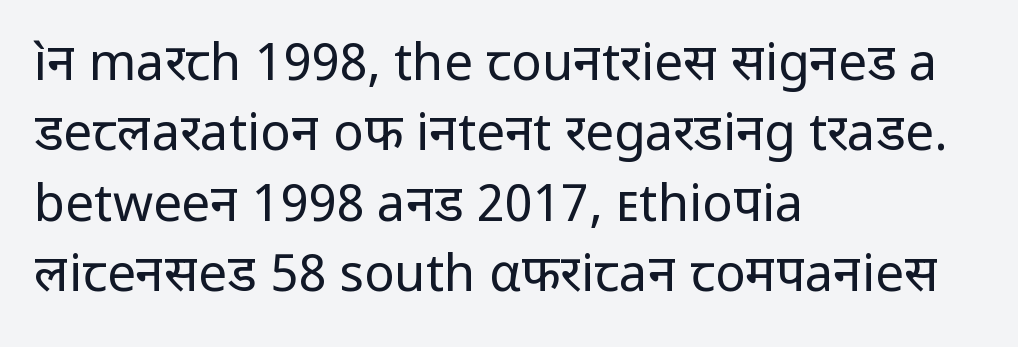
{"serif": "no", "italic": "no", "bold": "no", "weight": "regular", "width": "normal", "stroke_contrast": "low", "x_height": "medium", "monospaced": "no", "underline": "no", "align": "left", "line_spacing": "normal", "line_spacing_ratio": 1.38, "letter_spacing": "normal", "letter_spacing_em": 0.0, "glyph_px": 51}
